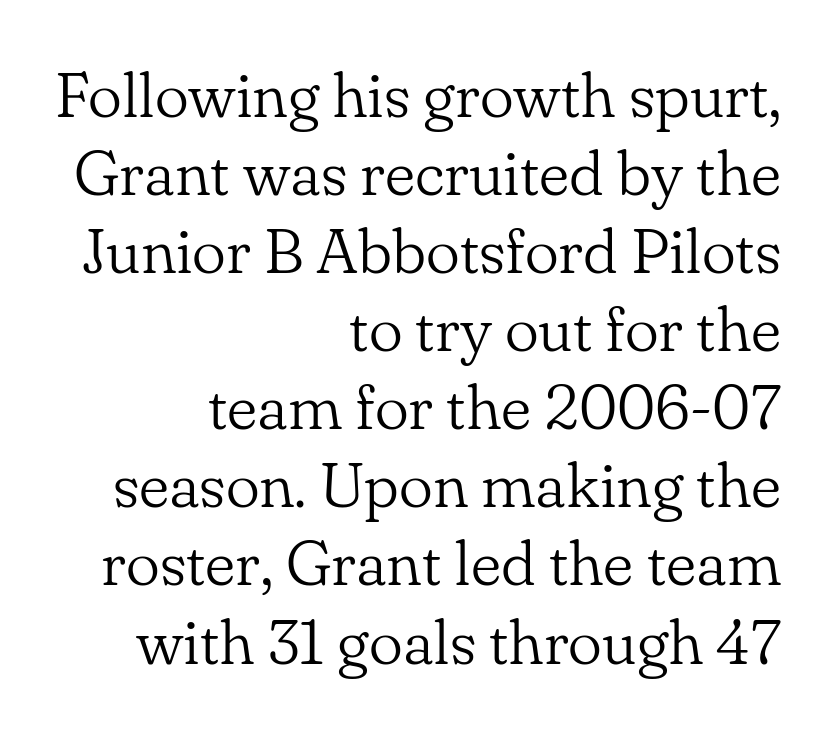
{"serif": "yes", "italic": "no", "bold": "no", "weight": "light", "width": "normal", "stroke_contrast": "low", "x_height": "small", "monospaced": "no", "underline": "no", "align": "right", "line_spacing_ratio": 1.22, "letter_spacing": "normal", "letter_spacing_em": 0.0, "glyph_px": 64}
